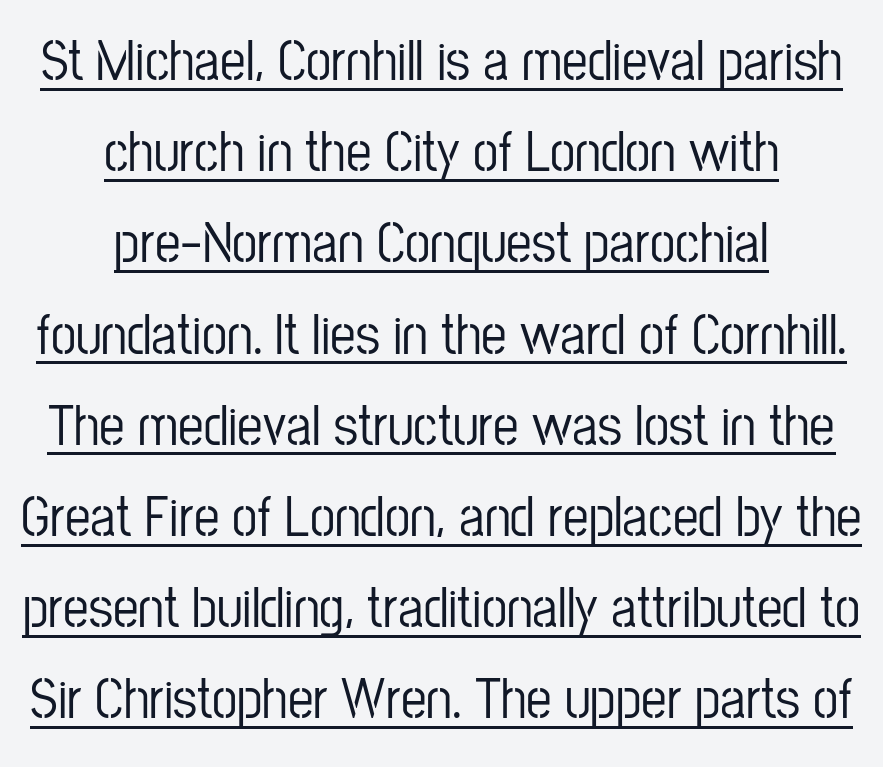
The image shows 57 px condensed sans-serif type, upright; set centered, normal line spacing (1.6x), normal letter spacing, underlined; low stroke contrast and a medium x-height.
